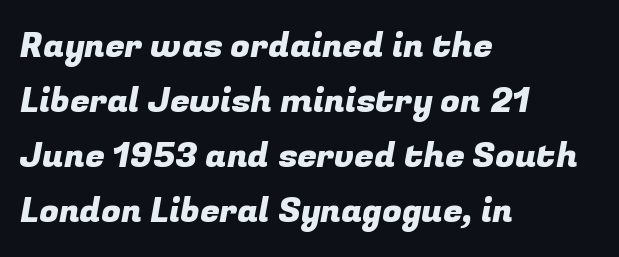
The image shows 35 px sans-serif type; set left-aligned, normal line spacing (1.57x), normal letter spacing, not underlined; low stroke contrast and a medium x-height.
